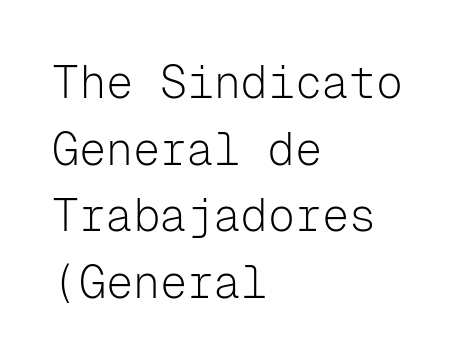
{"serif": "no", "italic": "no", "bold": "no", "weight": "light", "width": "normal", "stroke_contrast": "low", "x_height": "medium", "monospaced": "yes", "underline": "no", "align": "left", "line_spacing": "normal", "line_spacing_ratio": 1.48, "letter_spacing": "normal", "letter_spacing_em": 0.0, "glyph_px": 45}
